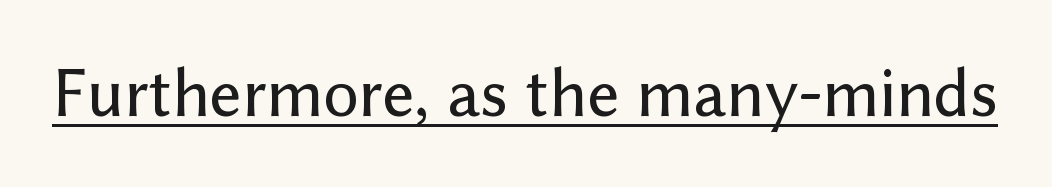
{"serif": "no", "italic": "no", "width": "normal", "stroke_contrast": "low", "x_height": "medium", "monospaced": "no", "underline": "yes", "letter_spacing": "normal", "letter_spacing_em": 0.0, "glyph_px": 70}
